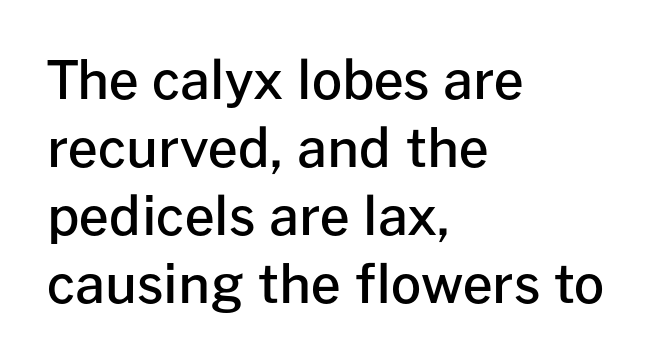
{"serif": "no", "italic": "no", "bold": "semi", "weight": "semibold", "width": "normal", "stroke_contrast": "low", "x_height": "medium", "monospaced": "no", "underline": "no", "align": "left", "line_spacing": "normal", "line_spacing_ratio": 1.28, "letter_spacing": "normal", "letter_spacing_em": 0.0, "glyph_px": 53}
